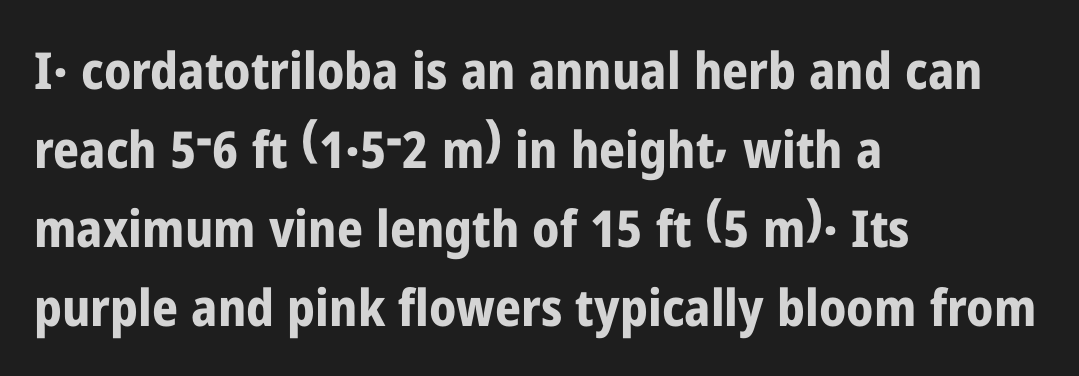
Teacher's note: observe the even left margin — that is flush-left alignment. Has an underline been added? It has not. No extra tracking has been applied to these lines. Horizontal bands of white between lines are of average thickness. You could not count columns in this text — the font is proportionally spaced.
